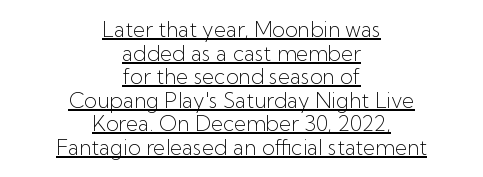
Q: Is the text bold? A: No.
Q: Is the text italic (slanted)? A: No, it is upright.
Q: Is the text underlined? A: Yes.
Q: How is the paragraph aligned? A: Centered.
Q: Is the spacing between letters normal or unusually wide? A: Normal.
Q: Is the spacing between lines tight, normal or loose? A: Tight.
